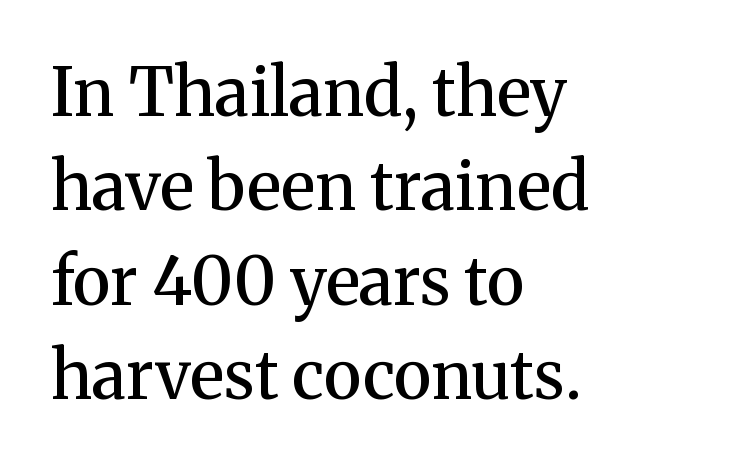
{"serif": "yes", "italic": "no", "bold": "semi", "weight": "semibold", "width": "normal", "stroke_contrast": "medium", "x_height": "medium", "monospaced": "no", "underline": "no", "align": "left", "line_spacing": "normal", "line_spacing_ratio": 1.43, "letter_spacing": "normal", "letter_spacing_em": 0.0, "glyph_px": 66}
